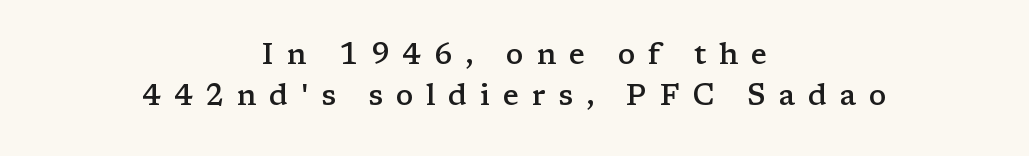
The image shows 29 px semibold, wide serif type, upright; set centered, normal line spacing (1.42x), unusually wide letter spacing (+0.44 em), not underlined; low stroke contrast and a medium x-height.
